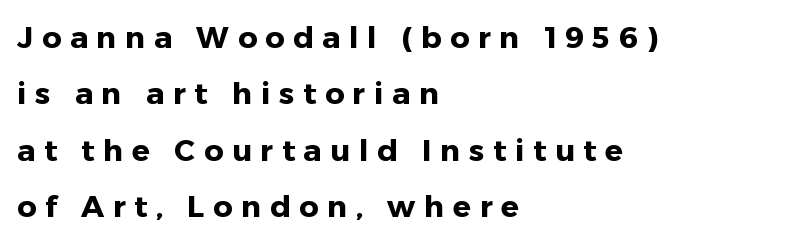
{"serif": "no", "italic": "no", "bold": "yes", "weight": "heavy", "width": "normal", "stroke_contrast": "low", "x_height": "medium", "monospaced": "no", "underline": "no", "align": "left", "line_spacing_ratio": 1.88, "letter_spacing": "wide", "letter_spacing_em": 0.29, "glyph_px": 30}
